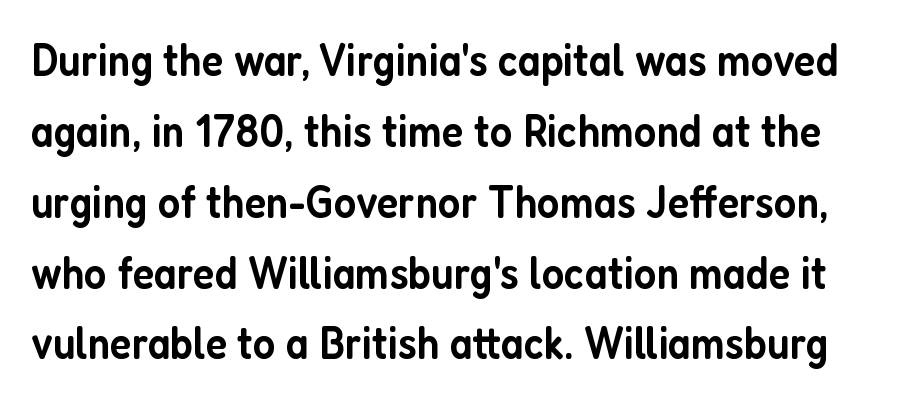
Q: Is the text bold? A: Semi-bold.
Q: Is the text italic (slanted)? A: No, it is upright.
Q: Is the typeface a serif or a sans-serif typeface? A: Sans-serif.
Q: Is the text underlined? A: No.
Q: Is the spacing between letters normal or unusually wide? A: Normal.
Q: Is the spacing between lines tight, normal or loose? A: Normal.
Q: Width (condensed, normal, or wide)? A: Condensed.
Q: Stroke contrast? A: Low.
Q: x-height? A: Medium.
Q: Monospaced? A: No.
